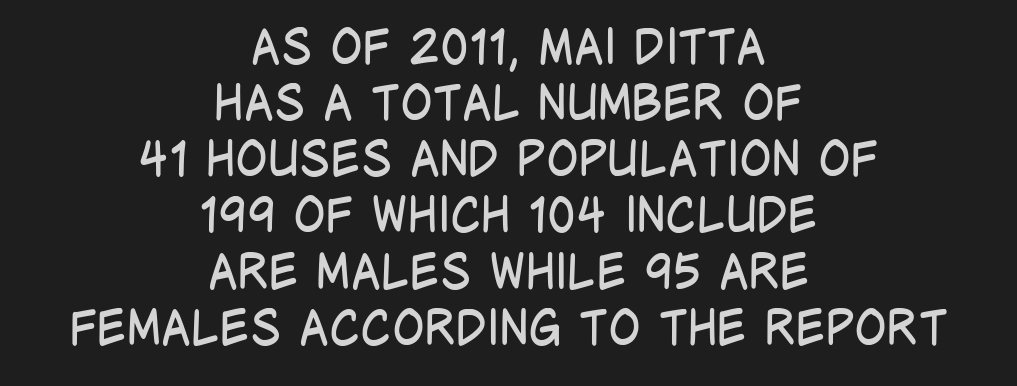
Q: Is the text bold? A: No.
Q: Is the text italic (slanted)? A: No, it is upright.
Q: Is the typeface a serif or a sans-serif typeface? A: Sans-serif.
Q: Is the text underlined? A: No.
Q: How is the paragraph aligned? A: Centered.
Q: Is the spacing between letters normal or unusually wide? A: Normal.
Q: Width (condensed, normal, or wide)? A: Condensed.
Q: Stroke contrast? A: Low.
Q: x-height? A: Large.
Q: Monospaced? A: No.
